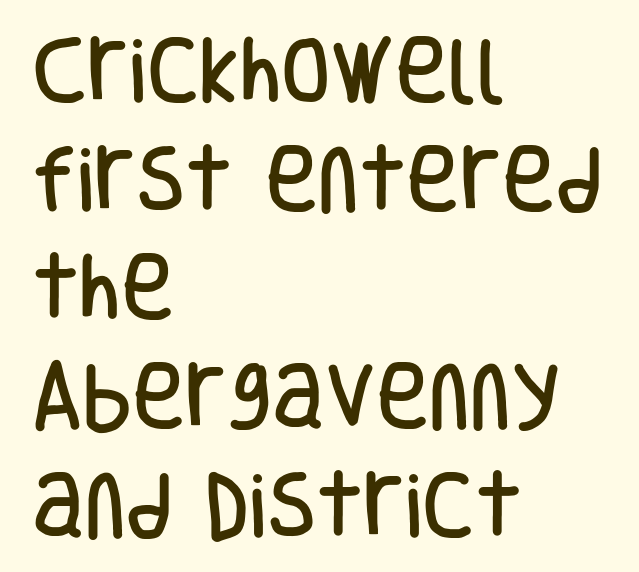
Q: Is the text italic (slanted)? A: No, it is upright.
Q: Is the typeface a serif or a sans-serif typeface? A: Sans-serif.
Q: Is the text underlined? A: No.
Q: How is the paragraph aligned? A: Left-aligned.
Q: Is the spacing between letters normal or unusually wide? A: Normal.
Q: Is the spacing between lines tight, normal or loose? A: Normal.
Q: Width (condensed, normal, or wide)? A: Condensed.
Q: Stroke contrast? A: Low.
Q: x-height? A: Large.
Q: Monospaced? A: No.
